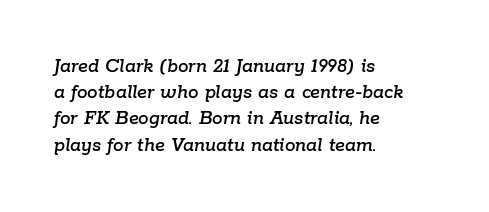
Q: Is the text italic (slanted)? A: Yes, it leans right by about 9 degrees.
Q: Is the text underlined? A: No.
Q: How is the paragraph aligned? A: Left-aligned.
Q: Is the spacing between letters normal or unusually wide? A: Normal.
Q: Is the spacing between lines tight, normal or loose? A: Normal.
